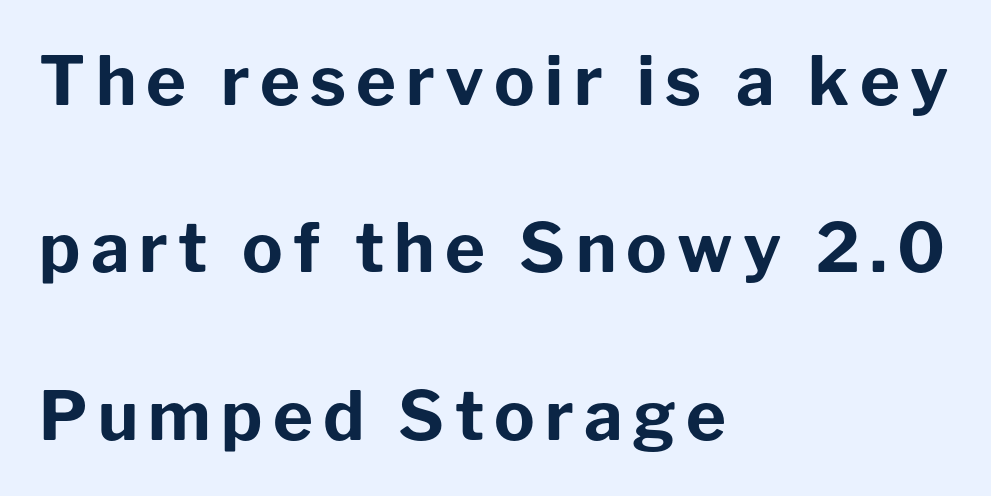
The image shows 68 px bold sans-serif type, upright; set left-aligned, loose line spacing (2.46x), not underlined; low stroke contrast and a medium x-height.
